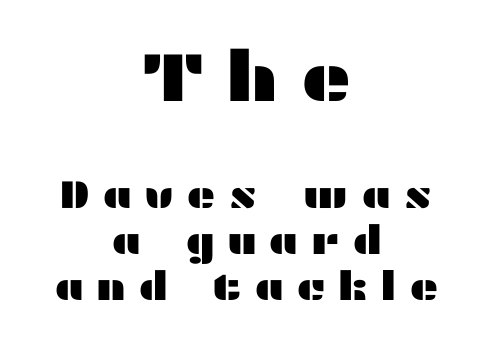
The image shows 70 px wide sans-serif type, upright; set centered, tight line spacing (1.15x), unusually wide letter spacing (+0.3 em), not underlined; the first (top) block is 1.75x larger; medium stroke contrast and a medium x-height.
